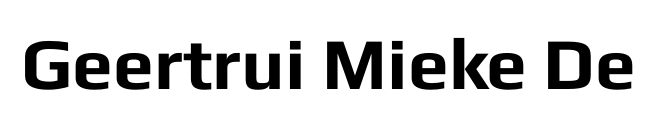
The image shows 73 px bold sans-serif type, upright; set normal letter spacing, not underlined; low stroke contrast and a medium x-height.
